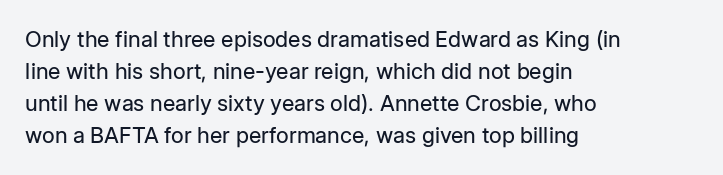
Q: Is the text bold? A: No.
Q: Is the text italic (slanted)? A: No, it is upright.
Q: Is the text underlined? A: No.
Q: How is the paragraph aligned? A: Left-aligned.
Q: Is the spacing between letters normal or unusually wide? A: Normal.
Q: Is the spacing between lines tight, normal or loose? A: Normal.
